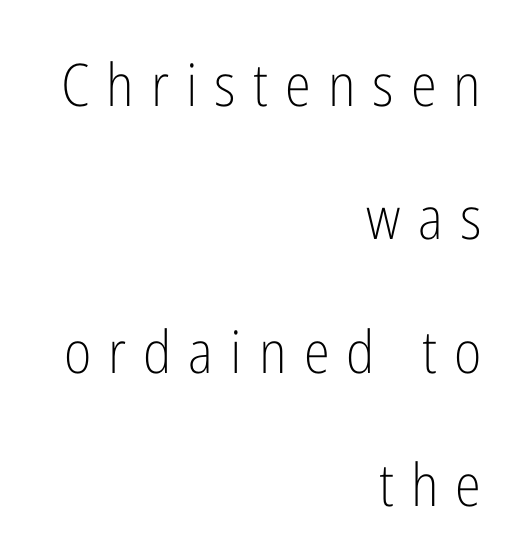
{"serif": "no", "italic": "no", "bold": "no", "weight": "light", "width": "condensed", "stroke_contrast": "low", "x_height": "medium", "monospaced": "no", "underline": "no", "align": "right", "line_spacing": "loose", "line_spacing_ratio": 2.26, "letter_spacing": "wide", "letter_spacing_em": 0.29, "glyph_px": 59}
